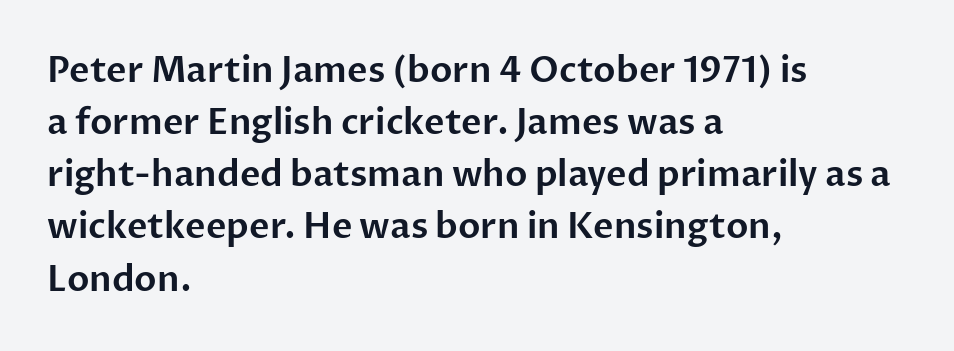
The image shows 35 px sans-serif type, upright; set left-aligned, normal line spacing (1.49x), normal letter spacing, not underlined; low stroke contrast and a medium x-height.
